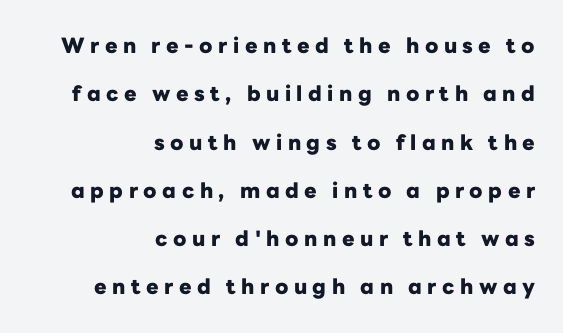
The image shows 21 px bold type, upright; set right-aligned, loose line spacing (2.3x), unusually wide letter spacing (+0.26 em), not underlined.
